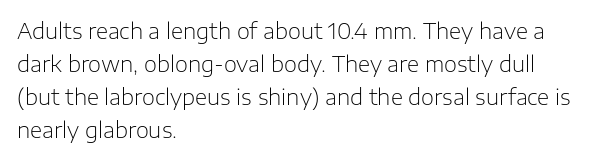
Q: Is the text bold? A: No.
Q: Is the text italic (slanted)? A: No, it is upright.
Q: Is the text underlined? A: No.
Q: How is the paragraph aligned? A: Left-aligned.
Q: Is the spacing between letters normal or unusually wide? A: Normal.
Q: Is the spacing between lines tight, normal or loose? A: Normal.
